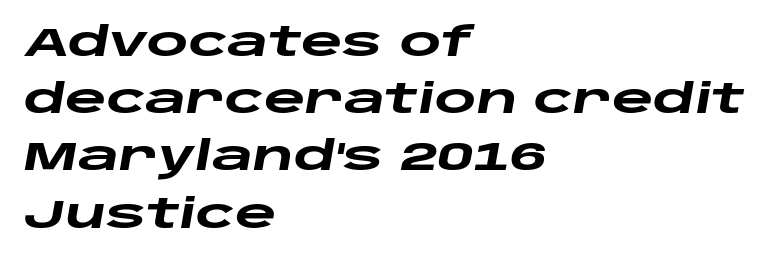
When letters slant like this, we call the style italic. The type is set solid horizontally, with unmodified tracking. Character widths vary here, with narrow letters taking less room than wide ones. A bare baseline throughout the passage. A student would call this left alignment; a typographer would say flush left, rag right. Horizontal bands of white between lines are of average thickness.
